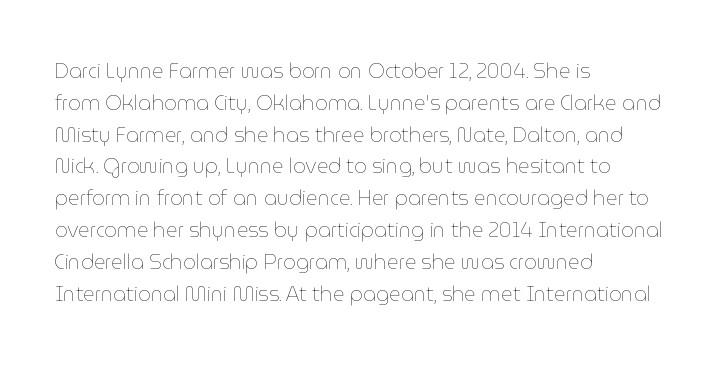
This is not heavy type; no bold has been used. Tracking here is standard; glyphs follow each other at the usual distance. Horizontal bands of white between lines are of average thickness. Underlining? Definitely not there. A student would call this left alignment; a typographer would say flush left, rag right.
